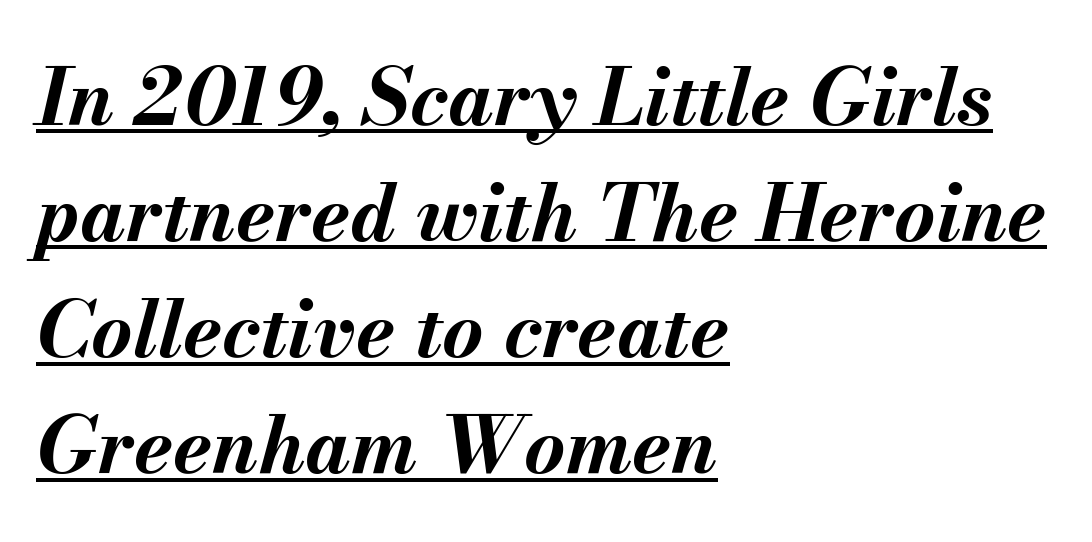
{"italic": "yes", "lean": "right", "slant_degrees": 13, "bold": "yes", "weight": "bold", "width": "normal", "stroke_contrast": "medium", "x_height": "small", "monospaced": "no", "underline": "yes", "align": "left", "line_spacing": "normal", "line_spacing_ratio": 1.47, "letter_spacing": "normal", "letter_spacing_em": 0.0, "glyph_px": 79}
